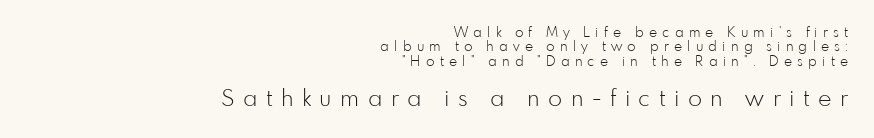
Q: Is the text bold? A: No.
Q: Is the text italic (slanted)? A: No, it is upright.
Q: Is the text underlined? A: No.
Q: How is the paragraph aligned? A: Right-aligned.
Q: Is the spacing between letters normal or unusually wide? A: Unusually wide.
Q: Is the spacing between lines tight, normal or loose? A: Tight.
Q: Which block of text is set in a larger size, the first (top) or the second (bottom)? A: The second (bottom) one.
